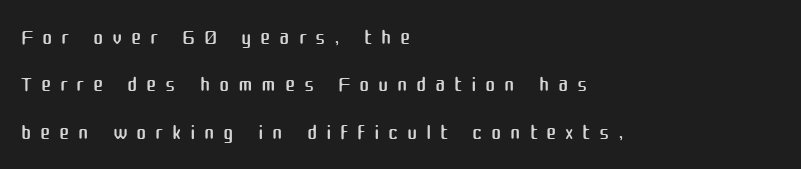
The image shows 31 px regular-weight sans-serif type, upright; set left-aligned, normal line spacing (1.53x), unusually wide letter spacing (+0.28 em), not underlined; medium stroke contrast and a medium x-height.
